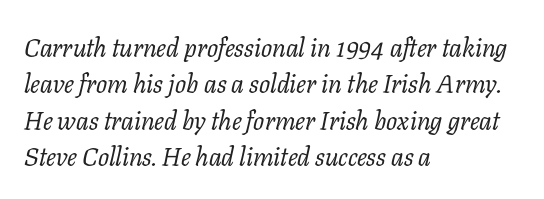
Is the type heavy? It reads as light-to-regular instead. A normal amount of white space separates one row of letters from the next. Teacher's note: observe the even left margin — that is flush-left alignment. Inter-character spacing is left at the font's built-in metrics. Underline: absent.
